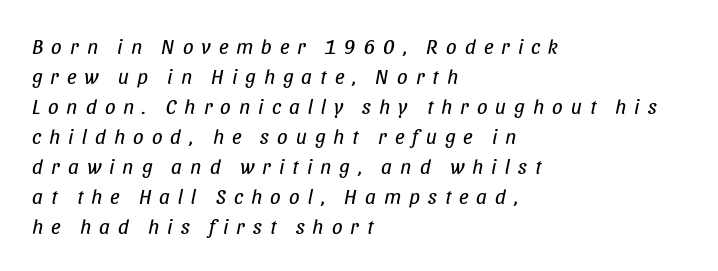
Q: Is the text bold? A: No.
Q: Is the text italic (slanted)? A: Yes, it leans right by about 11 degrees.
Q: Is the text underlined? A: No.
Q: How is the paragraph aligned? A: Left-aligned.
Q: Is the spacing between letters normal or unusually wide? A: Unusually wide.
Q: Is the spacing between lines tight, normal or loose? A: Normal.
